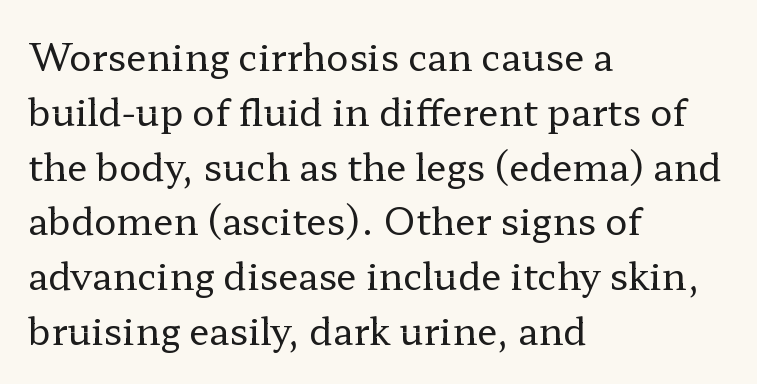
The image shows 37 px regular-weight, wide serif type, upright; set left-aligned, normal line spacing (1.48x), normal letter spacing, not underlined; low stroke contrast and a medium x-height.
